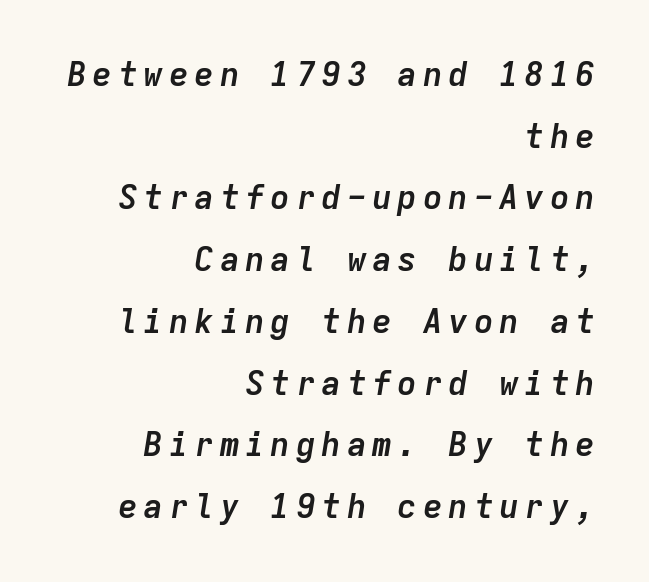
The image shows 33 px semibold type, italic (leaning right), monospaced; set right-aligned, line spacing 1.87x, not underlined; low stroke contrast and a medium x-height.
